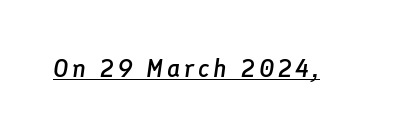
Q: Is the text bold? A: Semi-bold.
Q: Is the text italic (slanted)? A: Yes, it leans right by about 8 degrees.
Q: Is the text underlined? A: Yes.
